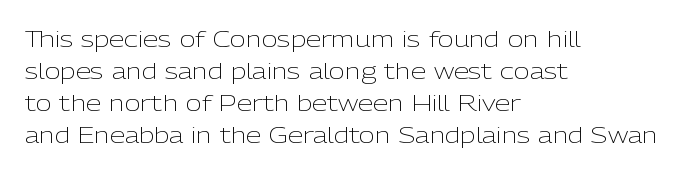
The image shows 22 px text type, upright; set left-aligned, normal line spacing (1.45x), normal letter spacing, not underlined.
